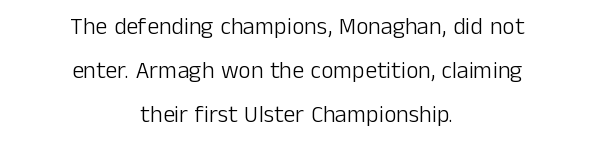
{"italic": "no", "bold": "no", "underline": "no", "align": "center", "line_spacing_ratio": 1.83, "letter_spacing": "normal", "letter_spacing_em": 0.0, "glyph_px": 24}
